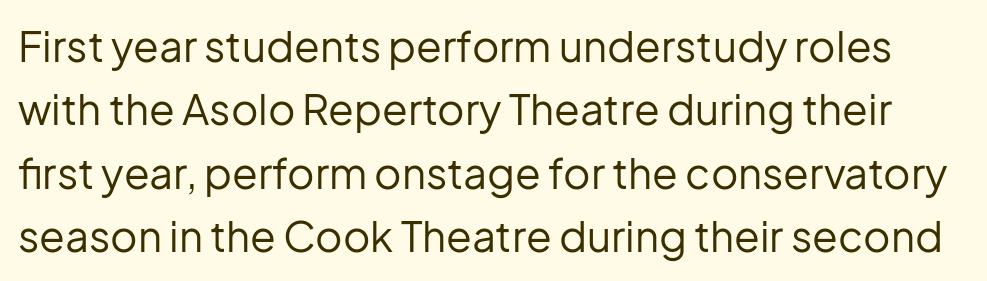
You can tell it's not italic because the verticals are truly vertical. Lines of text with bare space underneath. What kind of face is this? One without serifs — a sans. Baseline-to-baseline distance is the conventional proportion of letter height. No extra tracking has been applied to these lines. You could not count columns in this text — the font is proportionally spaced.
